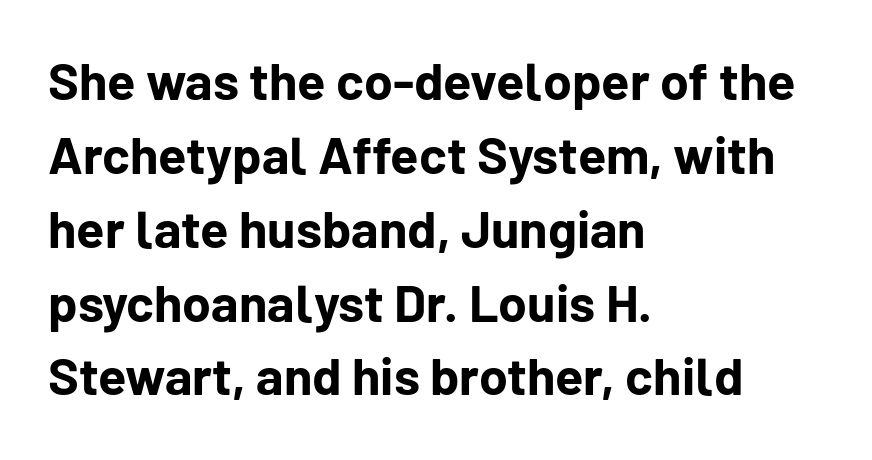
Is this a fixed-width face? No — the glyphs have proportional, varying widths. A typesetter would call this leading conventional body-copy spacing. What kind of face is this? One without serifs — a sans. Tracking here is standard; glyphs follow each other at the usual distance.
